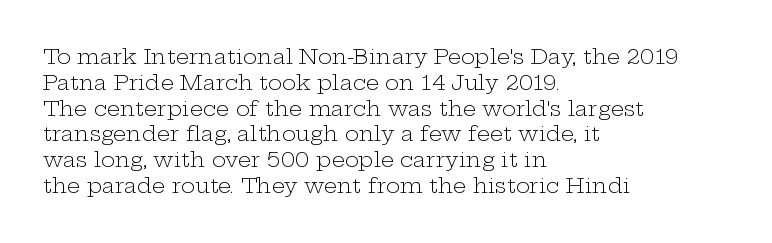
The image shows 21 px text type, upright; set left-aligned, line spacing 1.23x, normal letter spacing, not underlined.
